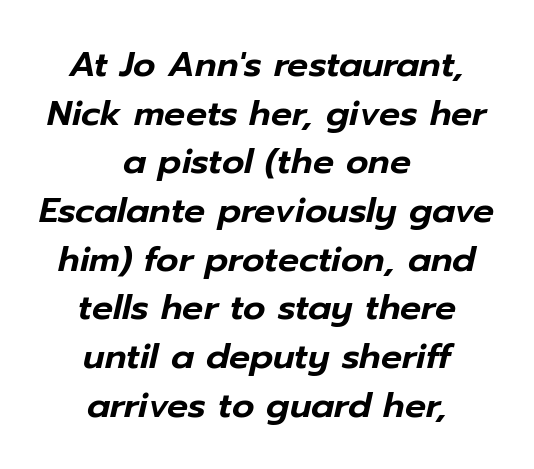
The image shows 35 px text type, italic (leaning right); set centered, normal line spacing (1.39x), normal letter spacing, not underlined; low stroke contrast and a medium x-height.
